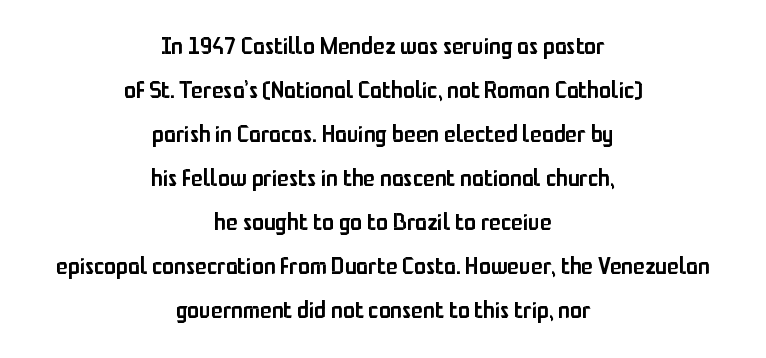
{"italic": "no", "bold": "semi", "underline": "no", "align": "center", "line_spacing_ratio": 1.83, "letter_spacing": "normal", "letter_spacing_em": 0.0, "glyph_px": 24}
